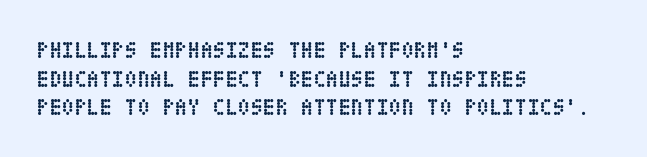
The image shows 23 px bold type, upright; set left-aligned, normal line spacing (1.25x), normal letter spacing, not underlined.
